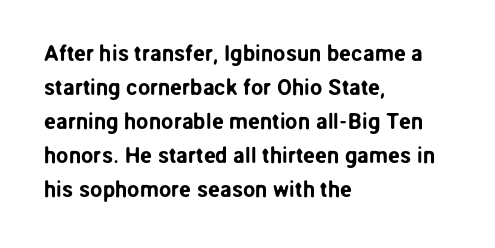
{"italic": "no", "underline": "no", "align": "left", "line_spacing": "normal", "line_spacing_ratio": 1.55, "letter_spacing": "normal", "letter_spacing_em": 0.0, "glyph_px": 22}
